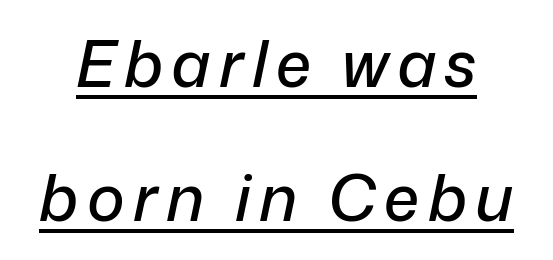
The axis of the letterforms is tilted away from vertical. The letters advance in unequal steps, a hallmark of proportional type. This sample carries an underscore along the baseline area. Loosely led — the rows are spread out.
